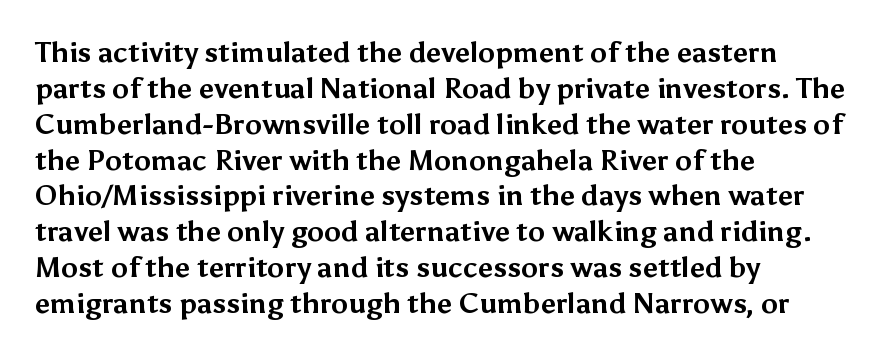
Q: Is the text bold? A: Yes.
Q: Is the text italic (slanted)? A: No, it is upright.
Q: Is the typeface a serif or a sans-serif typeface? A: Sans-serif.
Q: Is the text underlined? A: No.
Q: How is the paragraph aligned? A: Left-aligned.
Q: Is the spacing between letters normal or unusually wide? A: Normal.
Q: Is the spacing between lines tight, normal or loose? A: Normal.
Q: Width (condensed, normal, or wide)? A: Normal.
Q: Stroke contrast? A: Medium.
Q: x-height? A: Medium.
Q: Monospaced? A: No.
